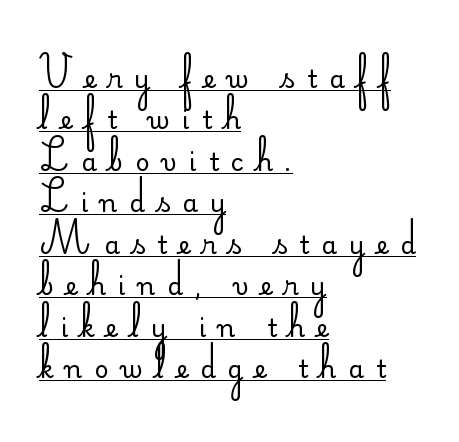
Is the type heavy? It reads as light-to-regular instead. Successive baselines arrive at the customary interval. Underlining? Definitely there. The paragraph shown leans on its left margin. Look at the tracking — it's clearly loosened, letters drifting apart.
